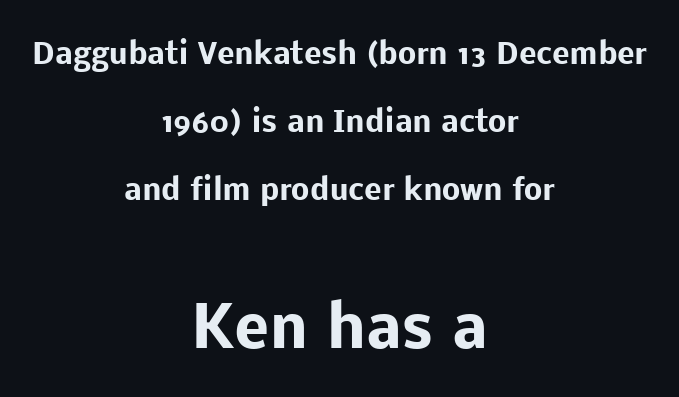
Plenty of ink on the page — the face is bold. In CSS terms this would be text-align: center. Bigger letters appear in the bottom chunk; the top chunk is reduced. The designer went with a sans here, leaving each stem footless.
